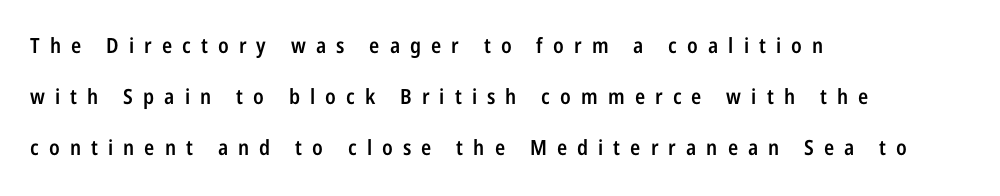
The image shows 21 px text type, upright; set left-aligned, loose line spacing (2.44x), unusually wide letter spacing (+0.48 em), not underlined.
